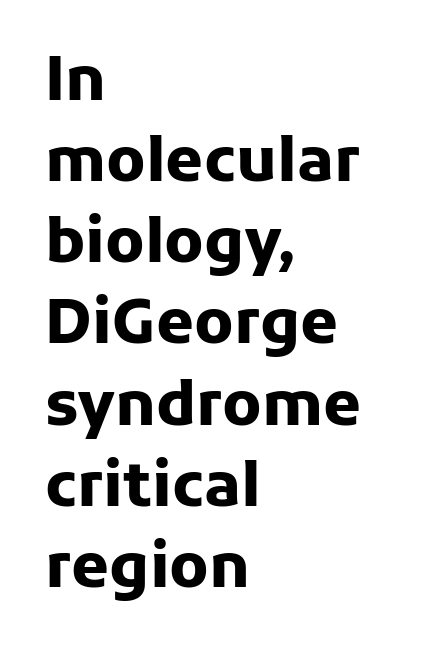
{"serif": "no", "italic": "no", "bold": "yes", "weight": "heavy", "width": "normal", "stroke_contrast": "low", "x_height": "medium", "monospaced": "no", "underline": "no", "align": "left", "line_spacing": "normal", "line_spacing_ratio": 1.33, "letter_spacing": "normal", "letter_spacing_em": 0.0, "glyph_px": 61}
